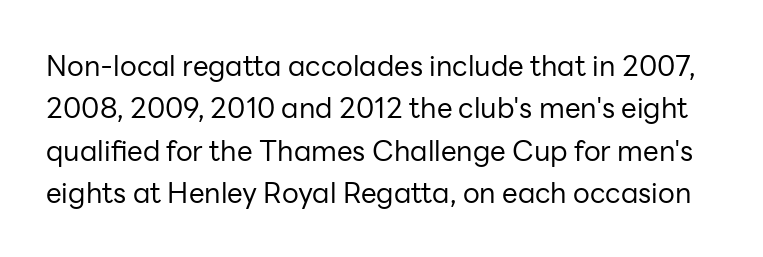
Q: Is the text bold? A: No.
Q: Is the text italic (slanted)? A: No, it is upright.
Q: Is the typeface a serif or a sans-serif typeface? A: Sans-serif.
Q: Is the text underlined? A: No.
Q: Is the spacing between letters normal or unusually wide? A: Normal.
Q: Is the spacing between lines tight, normal or loose? A: Normal.
Q: Width (condensed, normal, or wide)? A: Normal.
Q: Stroke contrast? A: Low.
Q: x-height? A: Medium.
Q: Monospaced? A: No.
